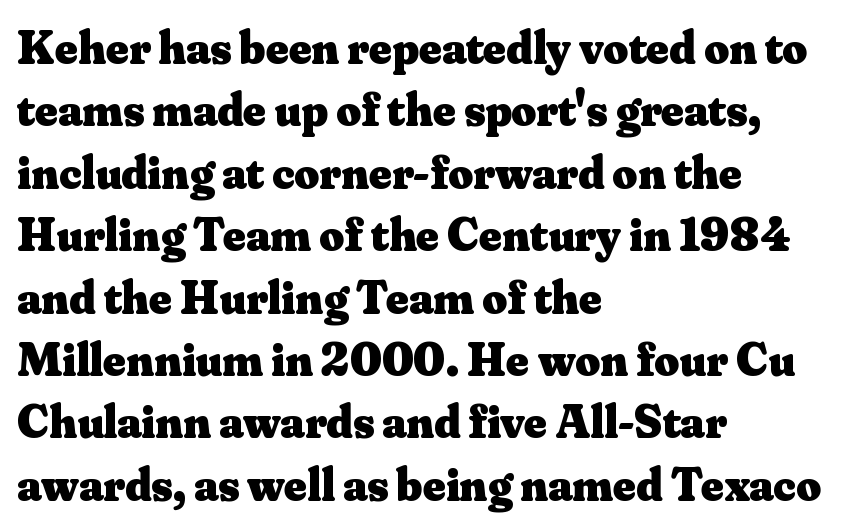
This is serif lettering, the kind often seen in printed books. Each word holds together tightly as a unit, with standard inter-letter gaps. Is this a fixed-width face? No — the glyphs have proportional, varying widths. Underlining? Definitely not there.
